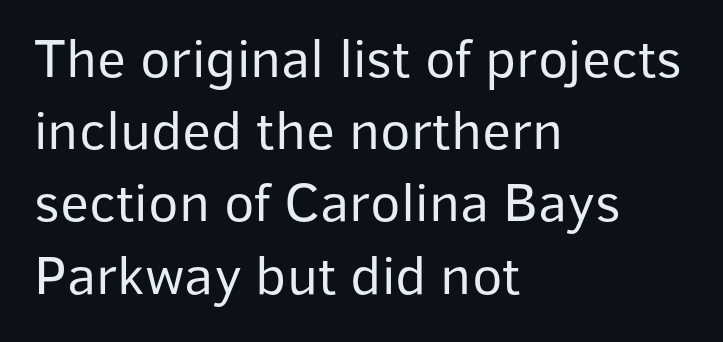
{"serif": "no", "italic": "no", "bold": "no", "weight": "regular", "width": "normal", "stroke_contrast": "low", "x_height": "medium", "monospaced": "no", "underline": "no", "align": "left", "line_spacing": "normal", "line_spacing_ratio": 1.29, "letter_spacing": "normal", "letter_spacing_em": 0.0, "glyph_px": 56}
